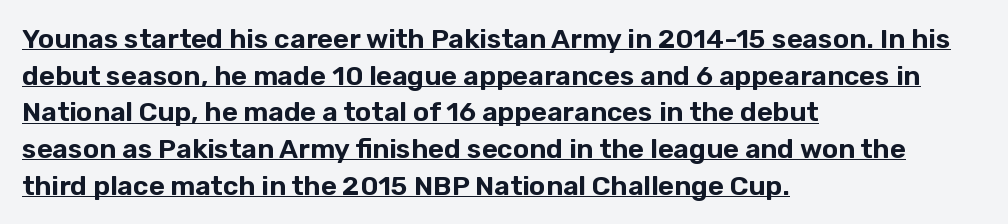
The image shows 27 px text type, upright; set left-aligned, normal line spacing (1.36x), normal letter spacing, underlined.
